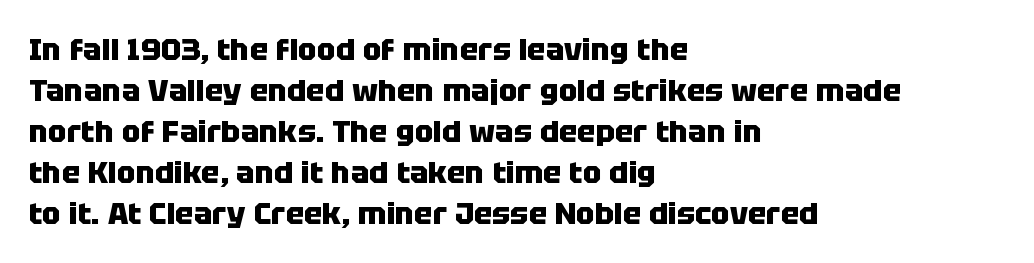
{"serif": "no", "italic": "no", "bold": "yes", "weight": "heavy", "width": "normal", "stroke_contrast": "low", "x_height": "large", "monospaced": "no", "underline": "no", "align": "left", "line_spacing": "normal", "line_spacing_ratio": 1.32, "letter_spacing": "normal", "letter_spacing_em": 0.0, "glyph_px": 31}
